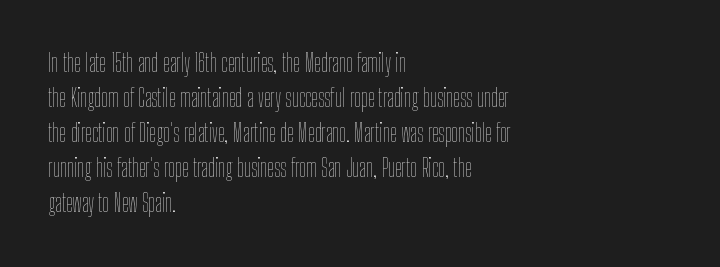
Q: Is the text bold? A: No.
Q: Is the text italic (slanted)? A: No, it is upright.
Q: Is the text underlined? A: No.
Q: How is the paragraph aligned? A: Left-aligned.
Q: Is the spacing between letters normal or unusually wide? A: Normal.
Q: Is the spacing between lines tight, normal or loose? A: Normal.
